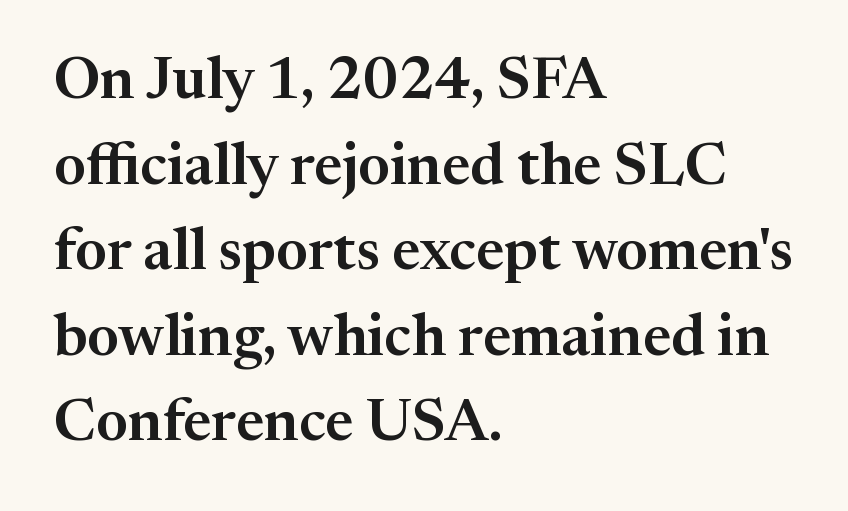
The compositor pushed each line to the left boundary. Nobody drew a line under any word here. Successive baselines arrive at the customary interval. The axis of the letterforms is exactly vertical. Is this a fixed-width face? No — the glyphs have proportional, varying widths. The designer went with a serif here, giving each stem small feet.
